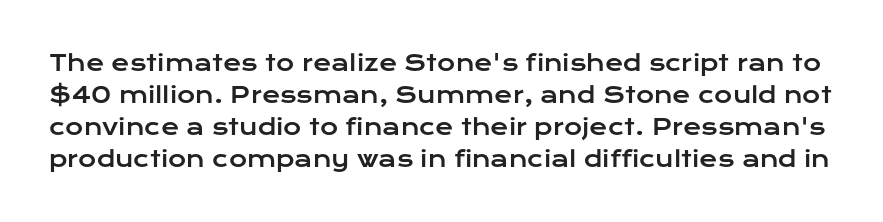
The image shows 22 px text type, upright; set normal line spacing (1.45x), normal letter spacing, not underlined.
